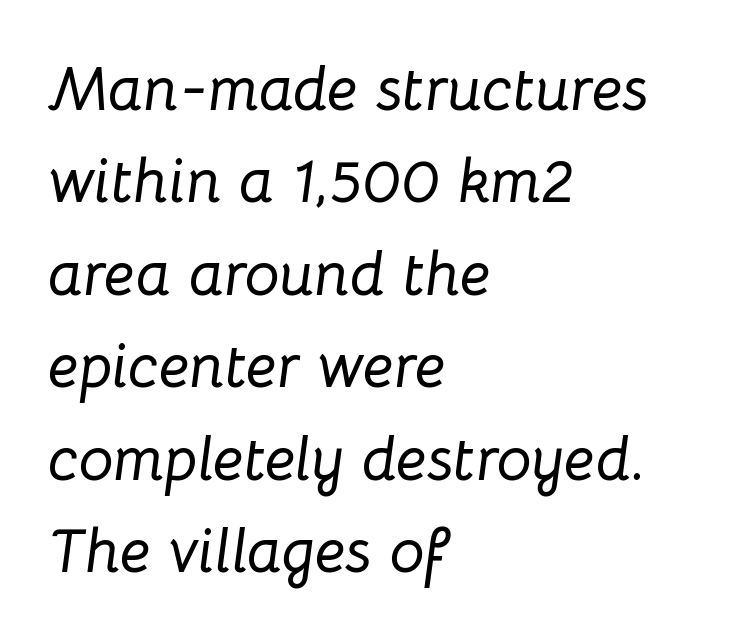
What stands out about the letter spacing? Nothing — it is the standard amount. A typesetter would call this proportional, since set widths differ per character. Reading down the block, your eye returns to a fixed left position each line. A normal amount of white space separates one row of letters from the next. Words float on clear page, feet unadorned. Does the lettering tilt? It does — this is italic.
